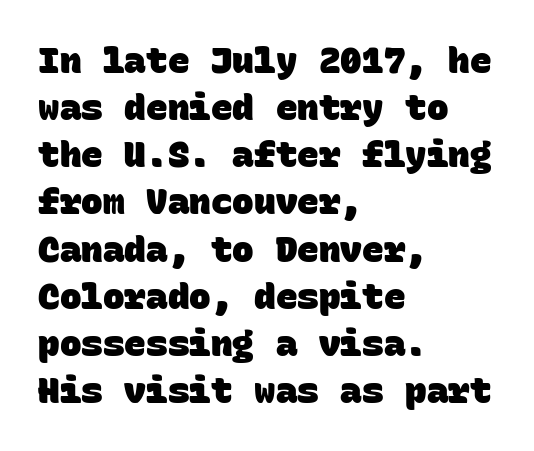
The image shows 36 px heavy sans-serif type, monospaced; set left-aligned, normal line spacing (1.31x), normal letter spacing, not underlined; low stroke contrast and a large x-height.
